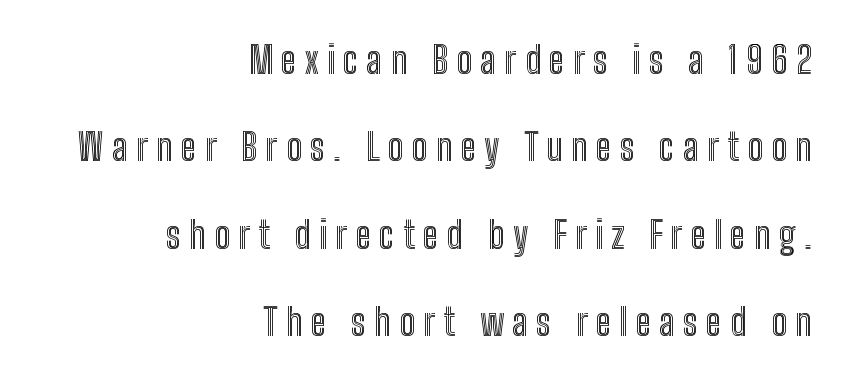
{"italic": "no", "width": "condensed", "x_height": "medium", "monospaced": "no", "underline": "no", "align": "right", "line_spacing": "loose", "line_spacing_ratio": 2.3, "letter_spacing": "wide", "letter_spacing_em": 0.22, "glyph_px": 38}
